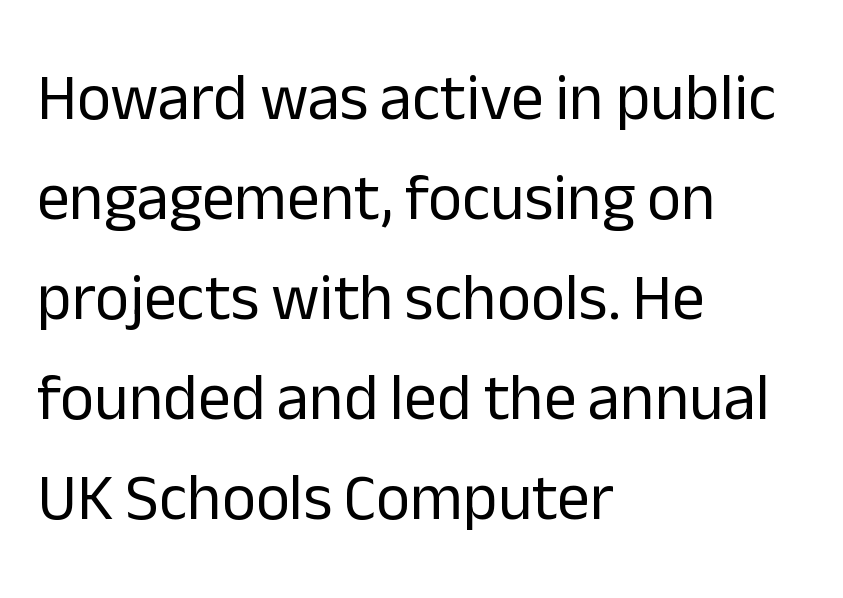
The image shows 65 px regular-weight sans-serif type, upright; set left-aligned, normal line spacing (1.54x), normal letter spacing, not underlined; low stroke contrast and a medium x-height.
